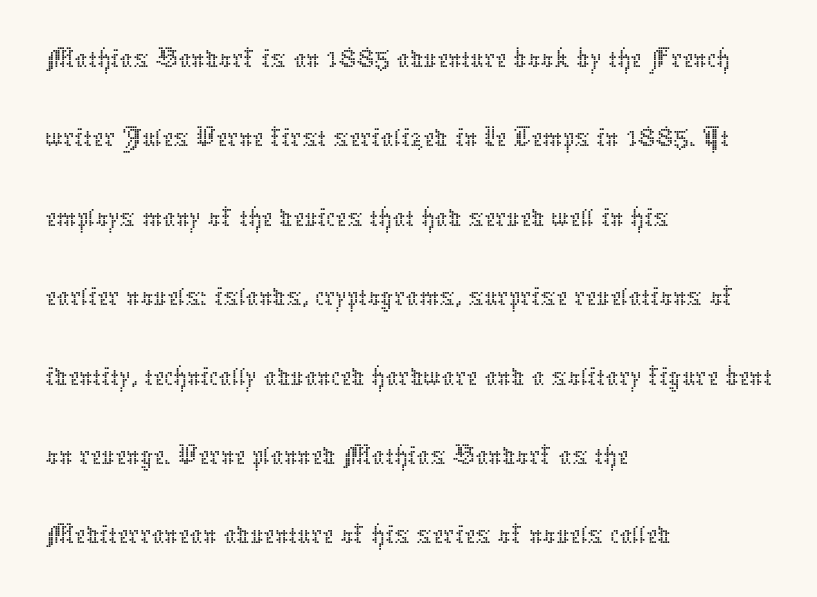
Q: Is the text bold? A: No.
Q: Is the text italic (slanted)? A: No, it is upright.
Q: Is the text underlined? A: No.
Q: How is the paragraph aligned? A: Left-aligned.
Q: Is the spacing between letters normal or unusually wide? A: Normal.
Q: Is the spacing between lines tight, normal or loose? A: Normal.
Q: Width (condensed, normal, or wide)? A: Normal.
Q: Stroke contrast? A: Low.
Q: x-height? A: Medium.
Q: Monospaced? A: No.
